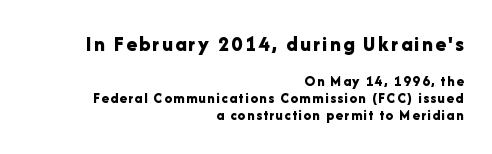
If you drew a line through each stem, it would be perfectly vertical. If you drew a ruler down the right edge, every line would touch it. The more generous point size was reserved for the upper chunk. How would I describe the line gaps? Narrow and economical. Chunky letters — that's bold for sure.
